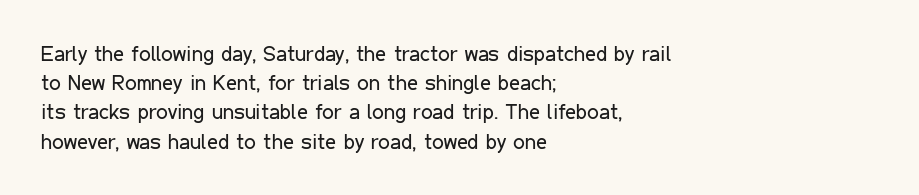
Q: Is the text bold? A: No.
Q: Is the text italic (slanted)? A: No, it is upright.
Q: Is the text underlined? A: No.
Q: How is the paragraph aligned? A: Left-aligned.
Q: Is the spacing between letters normal or unusually wide? A: Normal.
Q: Is the spacing between lines tight, normal or loose? A: Normal.
